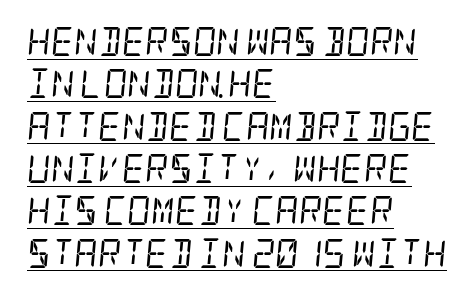
Letter spacing: default. The letterforms sit at book weight or below. One glance says typical: line gaps are just what's usual. Regarding serifs, this sample has them. Reading down the block, your eye returns to a fixed left position each line. The font's italic variant was chosen for this text.
